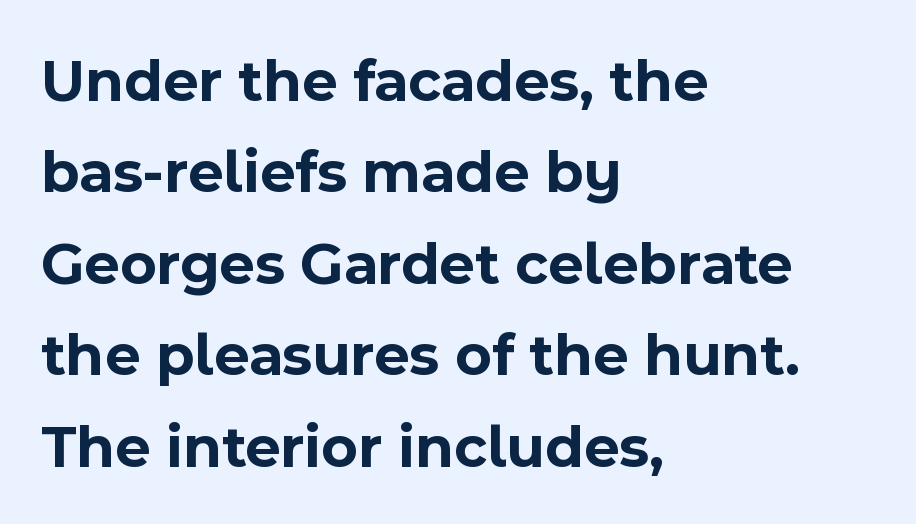
Does the leading feel generous? No, just average. Descenders hang freely into open space. This rendering employs a face without finishing strokes, i.e., a sans-serif. These lines keep a tight, regular rhythm from letter to letter. The passage shown is typed in a proportional face where columns would drift. Typographic density is high because the face is bold.
